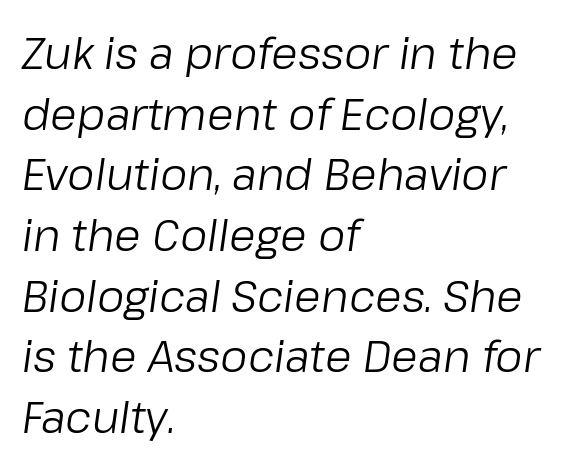
The image shows 43 px regular-weight type, italic (leaning right); set left-aligned, normal line spacing (1.41x), normal letter spacing, not underlined; low stroke contrast and a medium x-height.
